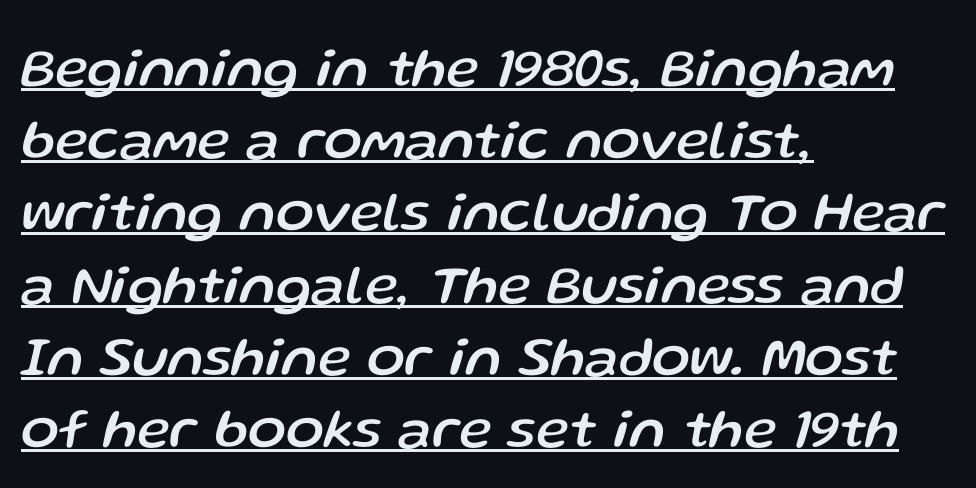
Q: Is the text italic (slanted)? A: Yes, it leans right by about 13 degrees.
Q: Is the text underlined? A: Yes.
Q: How is the paragraph aligned? A: Left-aligned.
Q: Is the spacing between letters normal or unusually wide? A: Normal.
Q: Is the spacing between lines tight, normal or loose? A: Normal.
Q: Width (condensed, normal, or wide)? A: Normal.
Q: Stroke contrast? A: Low.
Q: x-height? A: Medium.
Q: Monospaced? A: No.
